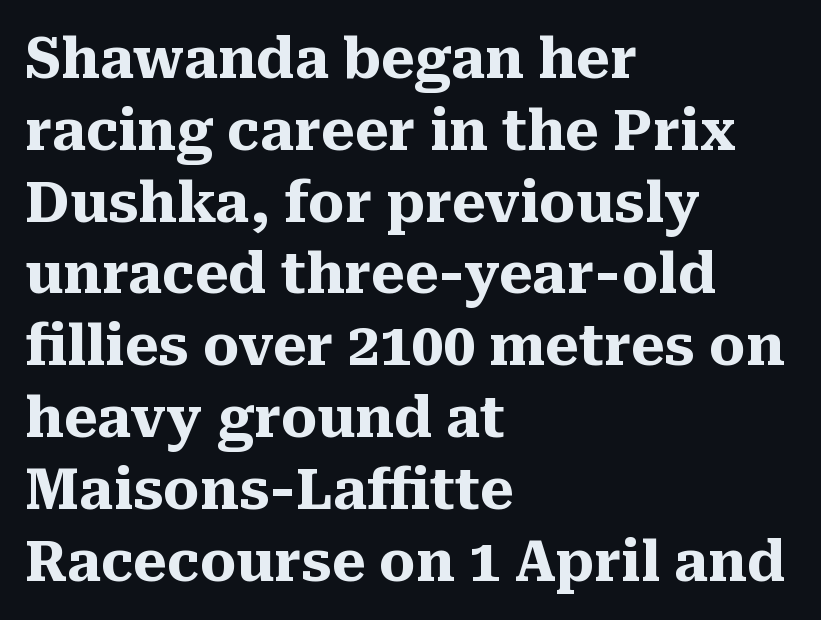
Q: Is the text bold? A: Yes.
Q: Is the text italic (slanted)? A: No, it is upright.
Q: Is the typeface a serif or a sans-serif typeface? A: Serif.
Q: Is the text underlined? A: No.
Q: How is the paragraph aligned? A: Left-aligned.
Q: Is the spacing between letters normal or unusually wide? A: Normal.
Q: Is the spacing between lines tight, normal or loose? A: Normal.
Q: Width (condensed, normal, or wide)? A: Normal.
Q: Stroke contrast? A: Medium.
Q: x-height? A: Medium.
Q: Monospaced? A: No.
